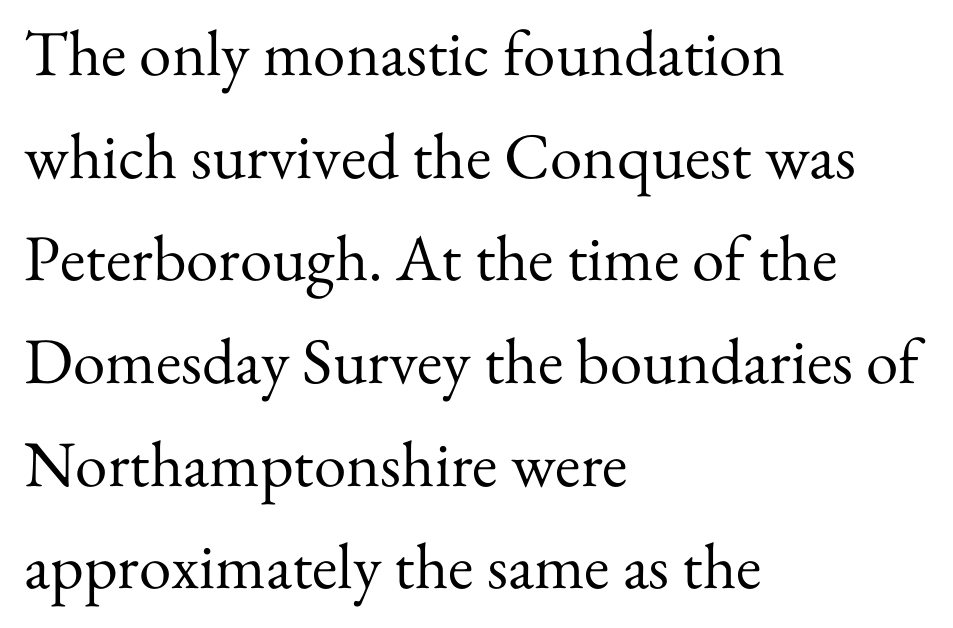
{"serif": "yes", "italic": "no", "bold": "no", "weight": "regular", "width": "normal", "stroke_contrast": "medium", "x_height": "small", "monospaced": "no", "underline": "no", "align": "left", "line_spacing": "normal", "line_spacing_ratio": 1.58, "letter_spacing": "normal", "letter_spacing_em": 0.0, "glyph_px": 65}
